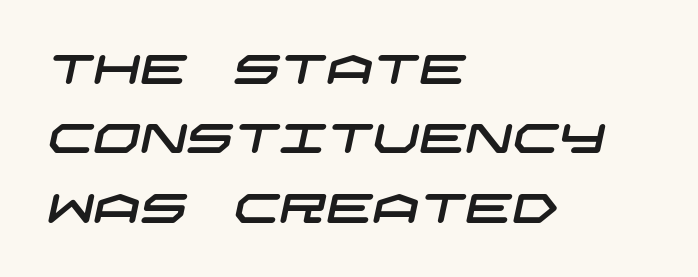
Nobody drew a line under any word here. The letterforms sit shoulder to shoulder at normal distance. Check where the strokes stop: nothing finishes them off — pure sans. Rows of type keep a routine distance in the vertical direction. The lines in this sample share a left origin and differ only in where they stop.
